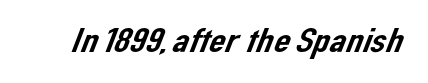
Q: Is the typeface a serif or a sans-serif typeface? A: Sans-serif.
Q: Is the text underlined? A: No.
Q: Is the spacing between letters normal or unusually wide? A: Normal.
Q: Width (condensed, normal, or wide)? A: Normal.
Q: Stroke contrast? A: Low.
Q: x-height? A: Medium.
Q: Monospaced? A: No.
